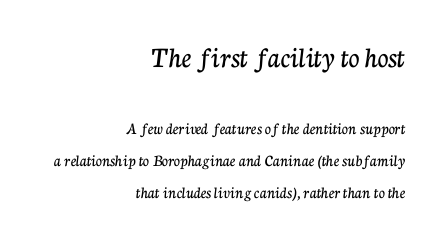
{"serif": "yes", "width": "normal", "stroke_contrast": "low", "x_height": "medium", "monospaced": "no", "underline": "no", "align": "right", "line_spacing_ratio": 1.87, "letter_spacing": "normal", "letter_spacing_em": 0.0, "larger_block": "first", "size_ratio": 1.76, "glyph_px": 30}
